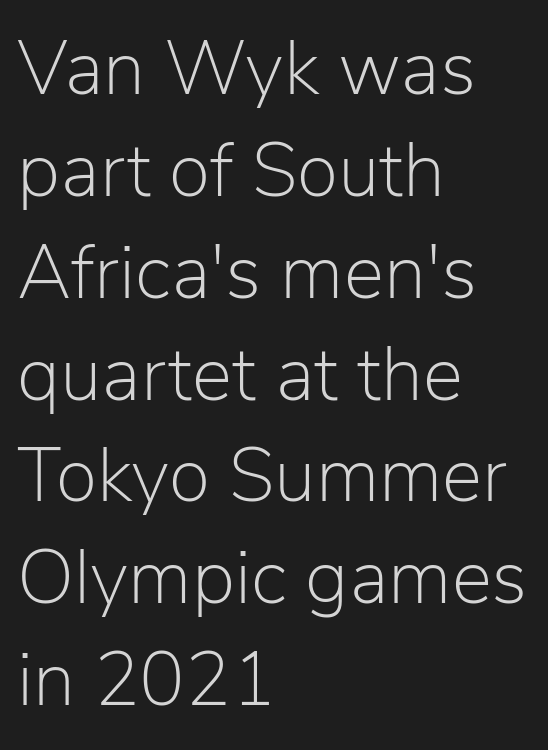
{"serif": "no", "italic": "no", "bold": "no", "weight": "light", "width": "normal", "stroke_contrast": "low", "x_height": "medium", "monospaced": "no", "underline": "no", "align": "left", "line_spacing": "normal", "line_spacing_ratio": 1.34, "letter_spacing": "normal", "letter_spacing_em": 0.0, "glyph_px": 76}
